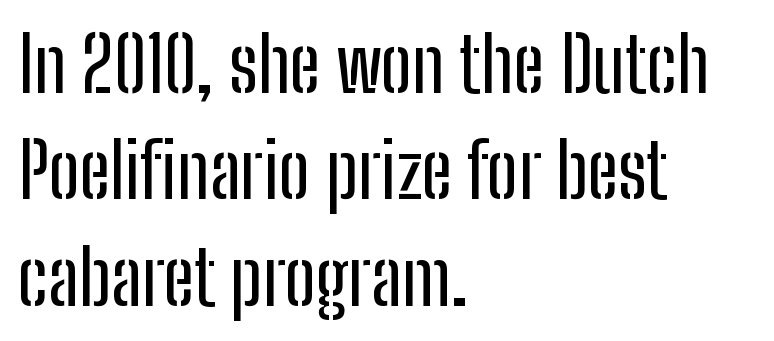
The paragraph shown leans on its left margin. The type is set solid horizontally, with unmodified tracking. Descenders are the only things crossing below the line. Horizontal bands of white between lines are of average thickness.
